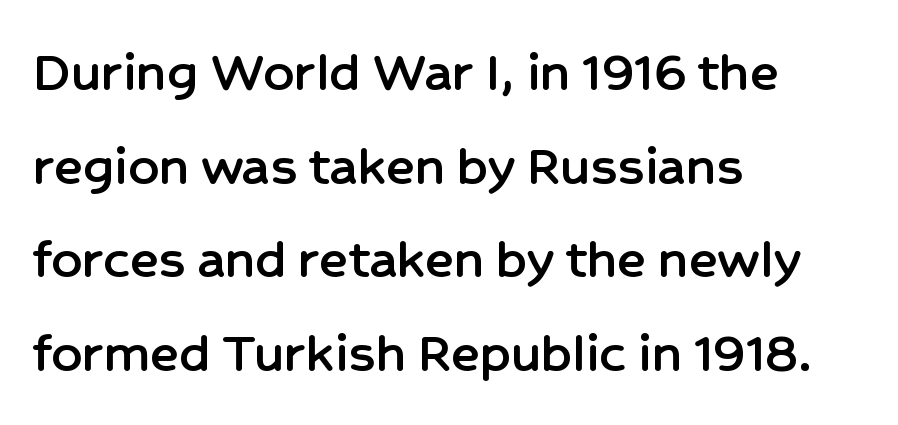
The image shows 60 px sans-serif type, upright; set left-aligned, normal line spacing (1.56x), normal letter spacing, not underlined; low stroke contrast and a medium x-height.
